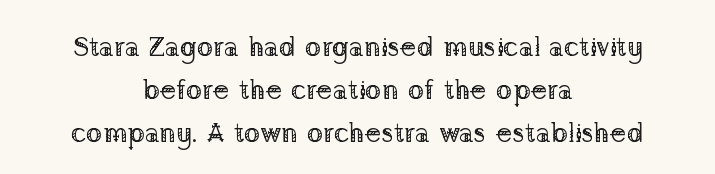
The horizontal fit of the characters is conventional and even. The letters stand upright; this is a roman face. Line starts and ends both wander, symmetrically. Unmarked baselines from the first word to the last.
